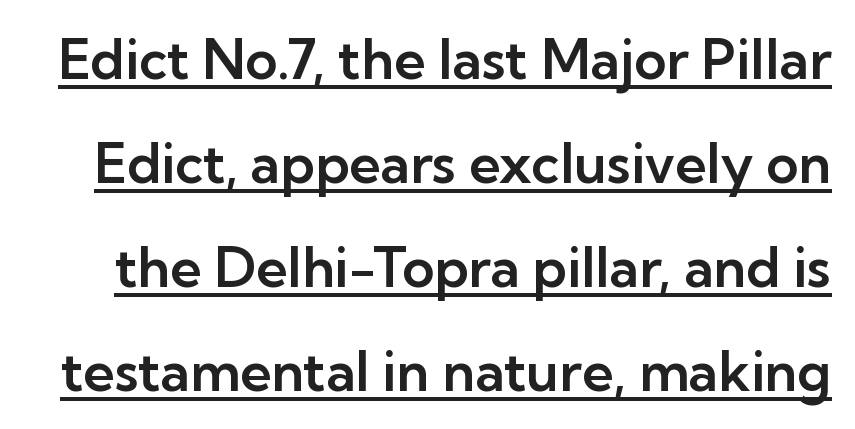
Note: no serifs on the glyphs. The typesetter has applied underlining to the passage shown. Nobody touched the tracking dial on this one. A typesetter would call this proportional, since set widths differ per character.
